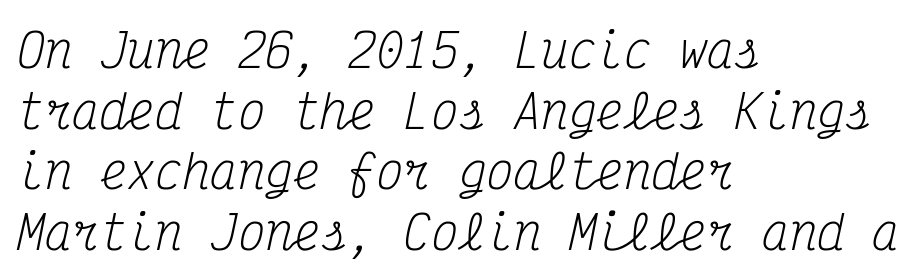
The image shows 46 px regular-weight, condensed serif type, italic (leaning right), monospaced; set left-aligned, normal line spacing (1.32x), normal letter spacing, not underlined; medium stroke contrast and a medium x-height.
